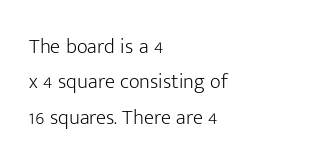
The image shows 21 px text type, upright; set left-aligned, normal line spacing (1.68x), normal letter spacing, not underlined.
